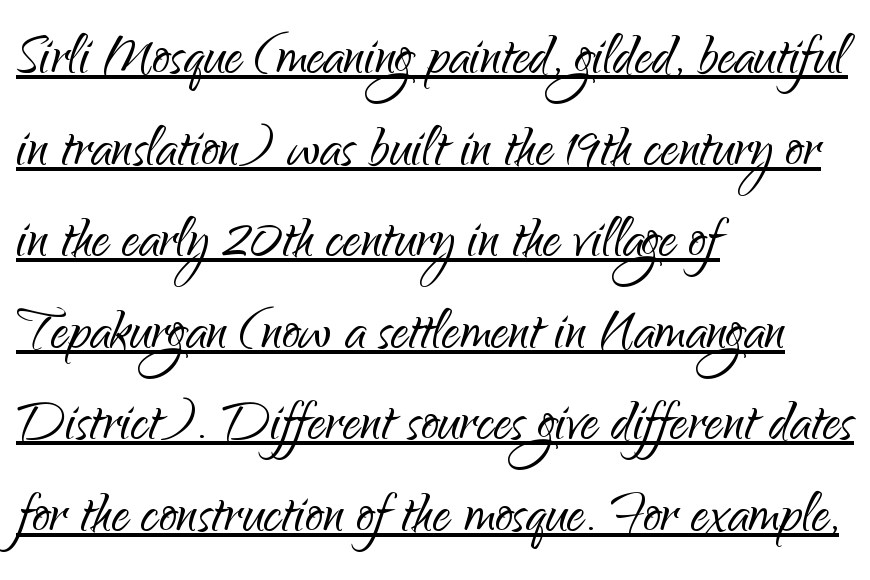
{"serif": "no", "bold": "no", "weight": "light", "width": "normal", "stroke_contrast": "low", "x_height": "small", "monospaced": "no", "underline": "yes", "align": "left", "line_spacing": "normal", "line_spacing_ratio": 1.29, "letter_spacing": "normal", "letter_spacing_em": 0.0, "glyph_px": 71}
